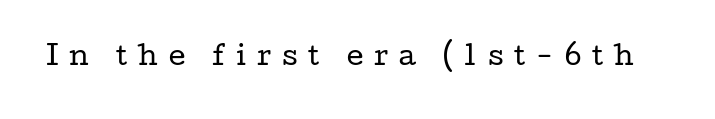
Q: Is the text bold? A: No.
Q: Is the text italic (slanted)? A: No, it is upright.
Q: Is the text underlined? A: No.
Q: Is the spacing between letters normal or unusually wide? A: Unusually wide.
